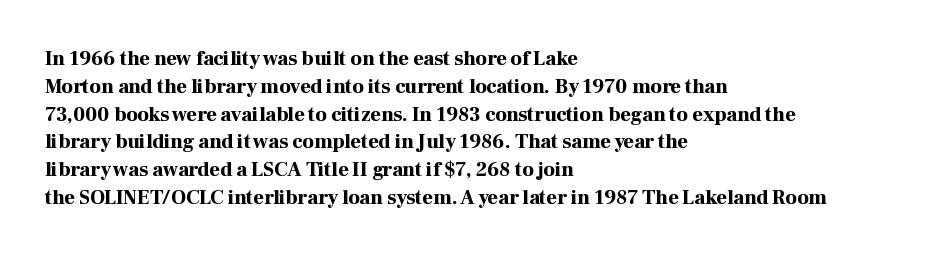
The image shows 20 px bold type, upright; set left-aligned, normal line spacing (1.39x), normal letter spacing, not underlined.
